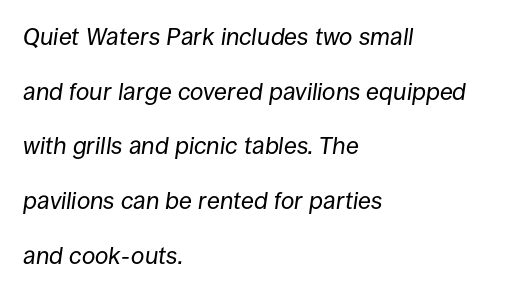
Q: Is the text bold? A: No.
Q: Is the text italic (slanted)? A: Yes, it leans right by about 8 degrees.
Q: Is the text underlined? A: No.
Q: How is the paragraph aligned? A: Left-aligned.
Q: Is the spacing between letters normal or unusually wide? A: Normal.
Q: Is the spacing between lines tight, normal or loose? A: Loose.
